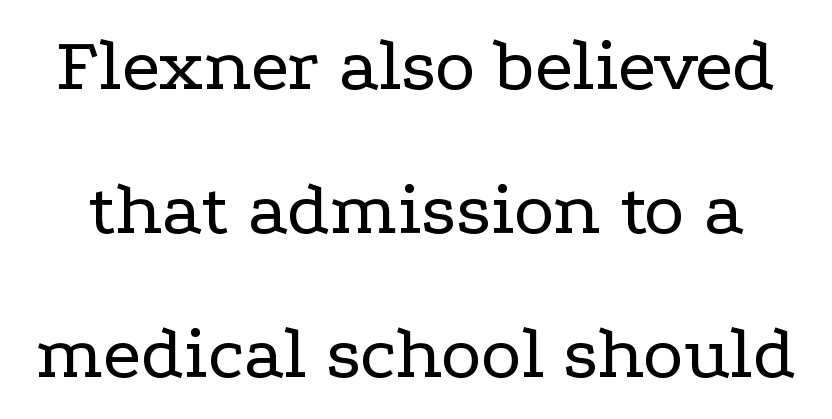
Q: Is the text bold? A: No.
Q: Is the text italic (slanted)? A: No, it is upright.
Q: Is the typeface a serif or a sans-serif typeface? A: Serif.
Q: Is the text underlined? A: No.
Q: Is the spacing between letters normal or unusually wide? A: Normal.
Q: Width (condensed, normal, or wide)? A: Wide.
Q: Stroke contrast? A: Low.
Q: x-height? A: Medium.
Q: Monospaced? A: No.
